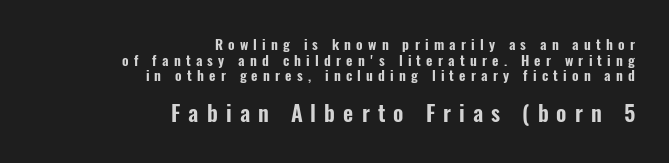
Honestly, there is no underline to notice here at all. Line spacing here is tight. Nope, not italic — everything's standing straight. Which chunk is bigger? The second one — the bottom block dwarfs the top.
